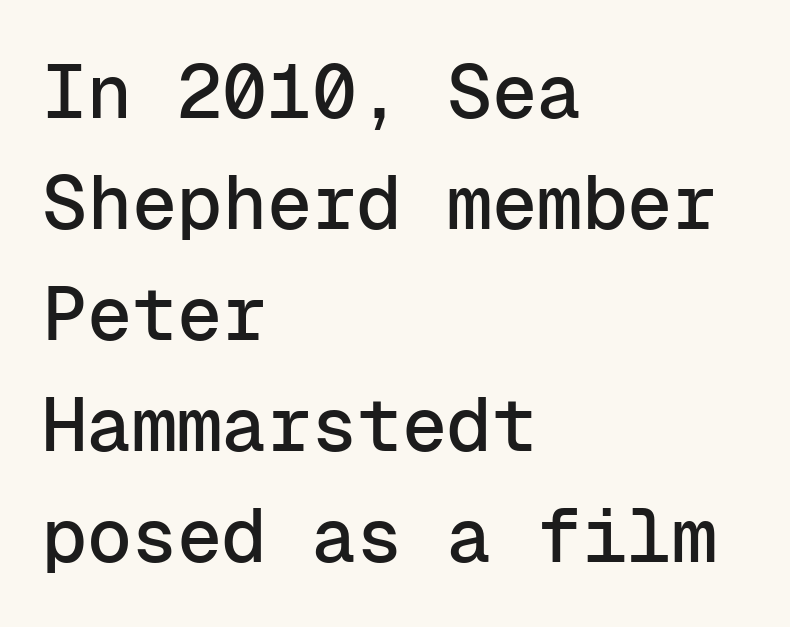
The image shows 75 px sans-serif type, upright, monospaced; set left-aligned, normal line spacing (1.48x), normal letter spacing, not underlined; low stroke contrast and a medium x-height.
